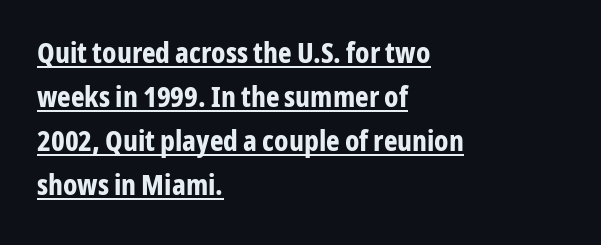
{"serif": "no", "italic": "no", "bold": "yes", "weight": "bold", "width": "condensed", "stroke_contrast": "low", "x_height": "medium", "monospaced": "no", "underline": "yes", "align": "left", "line_spacing": "normal", "line_spacing_ratio": 1.52, "letter_spacing": "normal", "letter_spacing_em": 0.0, "glyph_px": 29}
